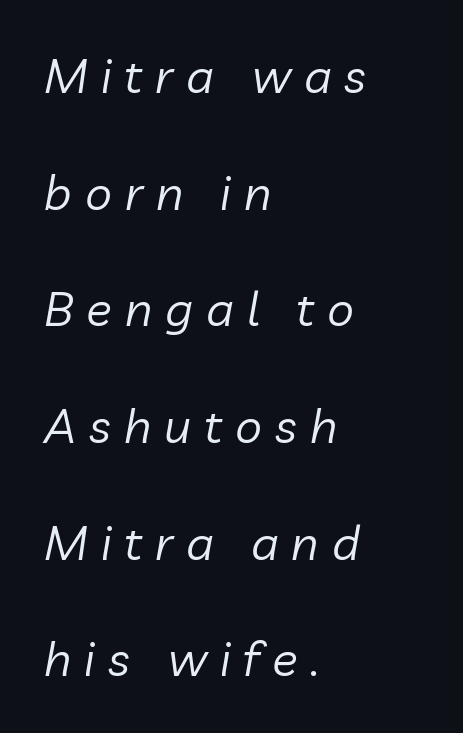
The image shows 48 px regular-weight type, italic (leaning right); set left-aligned, loose line spacing (2.43x), unusually wide letter spacing (+0.27 em), not underlined; low stroke contrast and a medium x-height.
